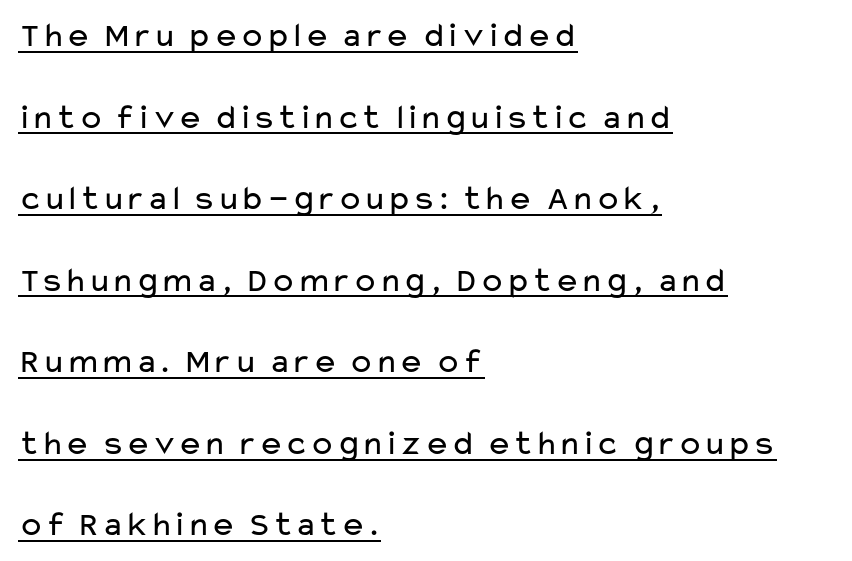
The image shows 35 px regular-weight, wide sans-serif type, upright; set left-aligned, loose line spacing (2.33x), normal letter spacing, underlined; low stroke contrast and a medium x-height.
